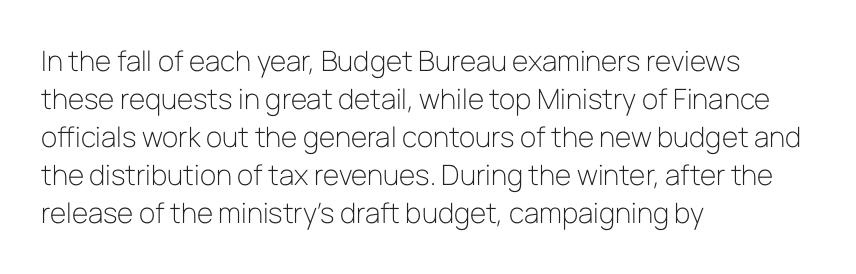
Q: Is the text bold? A: No.
Q: Is the text italic (slanted)? A: No, it is upright.
Q: Is the typeface a serif or a sans-serif typeface? A: Sans-serif.
Q: Is the text underlined? A: No.
Q: How is the paragraph aligned? A: Left-aligned.
Q: Is the spacing between letters normal or unusually wide? A: Normal.
Q: Is the spacing between lines tight, normal or loose? A: Normal.
Q: Width (condensed, normal, or wide)? A: Normal.
Q: Stroke contrast? A: Low.
Q: x-height? A: Medium.
Q: Monospaced? A: No.
